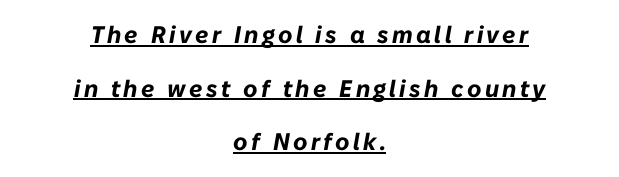
The image shows 24 px bold type, italic (leaning right); set centered, loose line spacing (2.23x), underlined.
